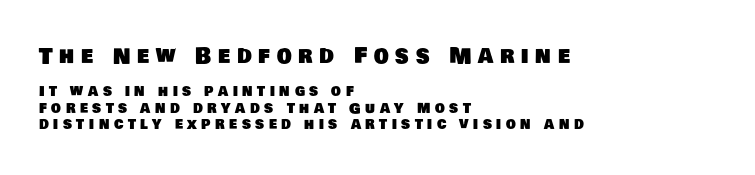
{"underline": "no", "align": "left", "line_spacing_ratio": 1.17, "letter_spacing": "wide", "letter_spacing_em": 0.32, "larger_block": "first", "size_ratio": 1.5, "glyph_px": 21}
